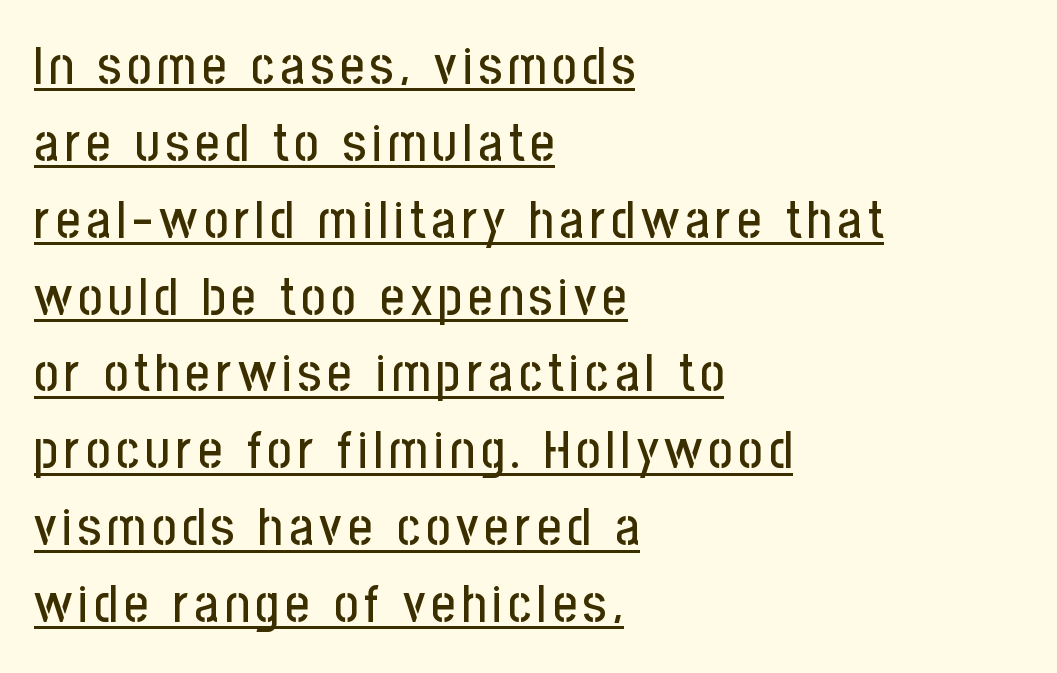
Q: Is the text italic (slanted)? A: No, it is upright.
Q: Is the typeface a serif or a sans-serif typeface? A: Sans-serif.
Q: Is the text underlined? A: Yes.
Q: How is the paragraph aligned? A: Left-aligned.
Q: Is the spacing between lines tight, normal or loose? A: Normal.
Q: Width (condensed, normal, or wide)? A: Condensed.
Q: Stroke contrast? A: Low.
Q: x-height? A: Medium.
Q: Monospaced? A: No.
